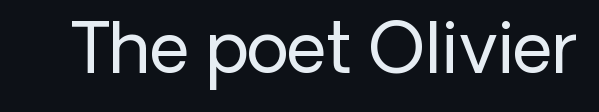
{"serif": "no", "italic": "no", "bold": "no", "weight": "regular", "width": "normal", "stroke_contrast": "low", "x_height": "medium", "monospaced": "no", "underline": "no", "letter_spacing": "normal", "letter_spacing_em": 0.0, "glyph_px": 69}
